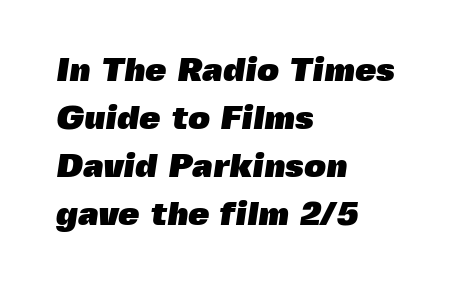
Q: Is the text bold? A: Yes.
Q: Is the typeface a serif or a sans-serif typeface? A: Sans-serif.
Q: Is the text underlined? A: No.
Q: How is the paragraph aligned? A: Left-aligned.
Q: Is the spacing between letters normal or unusually wide? A: Normal.
Q: Is the spacing between lines tight, normal or loose? A: Normal.
Q: Width (condensed, normal, or wide)? A: Normal.
Q: x-height? A: Medium.
Q: Monospaced? A: No.
